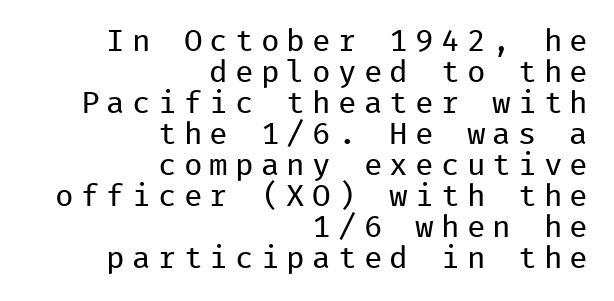
Italic: no, the glyphs are upright roman. The typeface chosen for these lines omits serifs. Students, note that the glyphs here are deliberately spaced far apart. Caption: face not bold, strokes unweighted.
